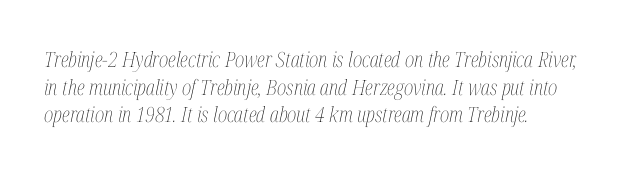
The image shows 21 px text type, italic (leaning right); set normal line spacing (1.31x), normal letter spacing, not underlined.
